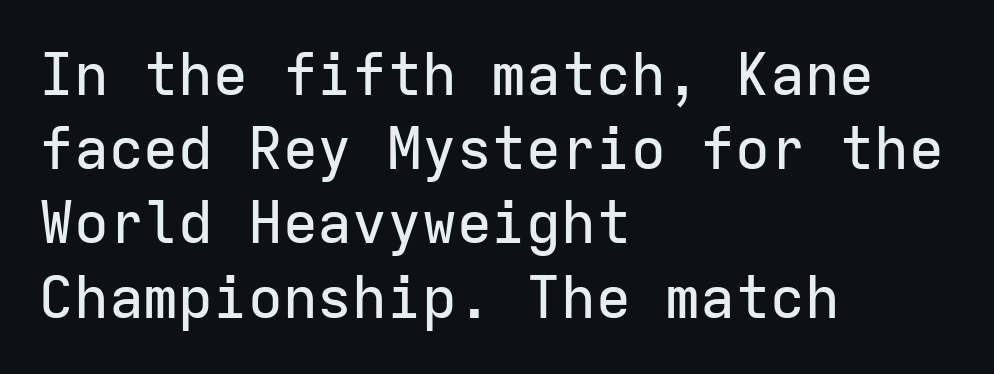
{"serif": "no", "italic": "no", "width": "normal", "stroke_contrast": "low", "x_height": "medium", "monospaced": "yes", "underline": "no", "align": "left", "line_spacing": "normal", "line_spacing_ratio": 1.28, "letter_spacing": "normal", "letter_spacing_em": 0.0, "glyph_px": 58}
